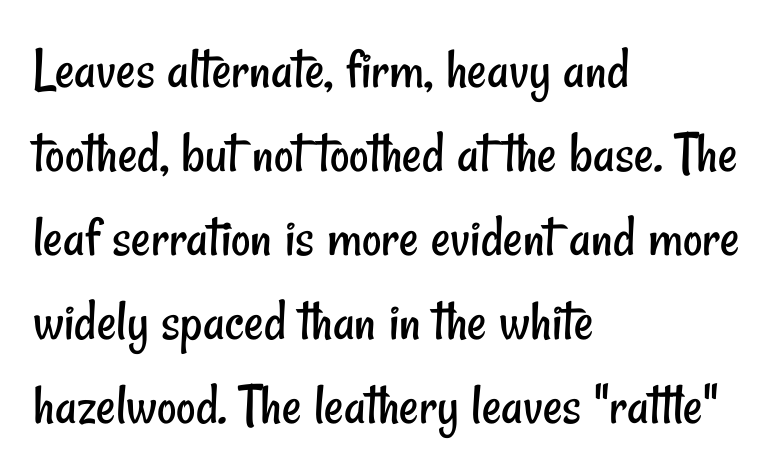
The image shows 60 px regular-weight, condensed sans-serif type; set left-aligned, normal line spacing (1.4x), normal letter spacing, not underlined; low stroke contrast and a small x-height.
